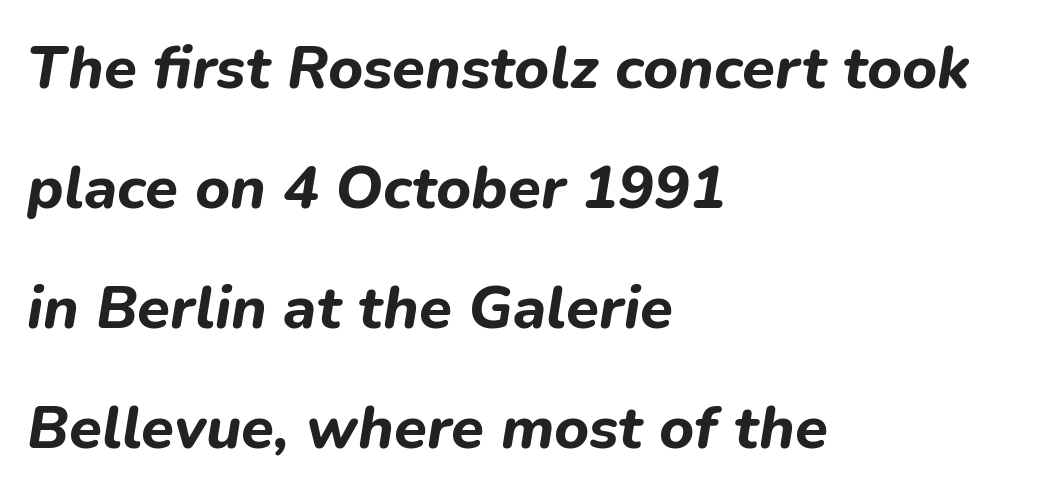
The image shows 60 px bold type, italic (leaning right); set left-aligned, loose line spacing (2.0x), normal letter spacing, not underlined; low stroke contrast and a medium x-height.
